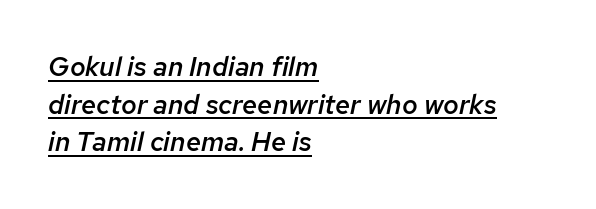
Visually the block forms a straight wall on the left and a jagged coastline on the right. This sample carries an underscore along the baseline area. A normal amount of white space separates one row of letters from the next. Notice how the stems are inclined rather than vertical — that's the hallmark of italics. A typesetter would call this zero additional tracking.
